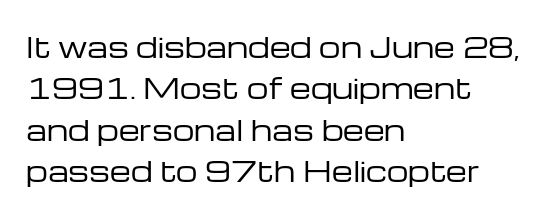
Q: Is the text bold? A: No.
Q: Is the text italic (slanted)? A: No, it is upright.
Q: Is the text underlined? A: No.
Q: How is the paragraph aligned? A: Left-aligned.
Q: Is the spacing between letters normal or unusually wide? A: Normal.
Q: Is the spacing between lines tight, normal or loose? A: Normal.
